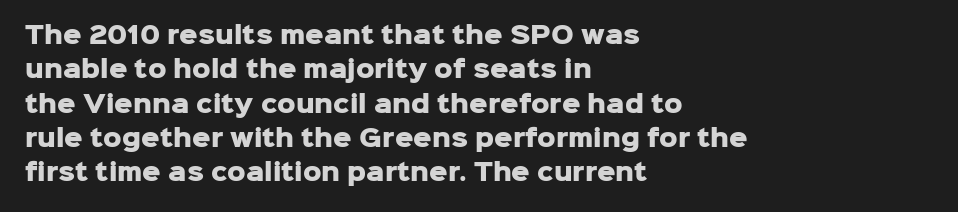
The space directly below the letters is spotless. Interline gaps are of average width in this sample. Ascenders rise straight up at ninety degrees. The rendering anchors every line to the left-hand side. The horizontal fit of the characters is conventional and even. The sample has been set heavy, in full bold.
